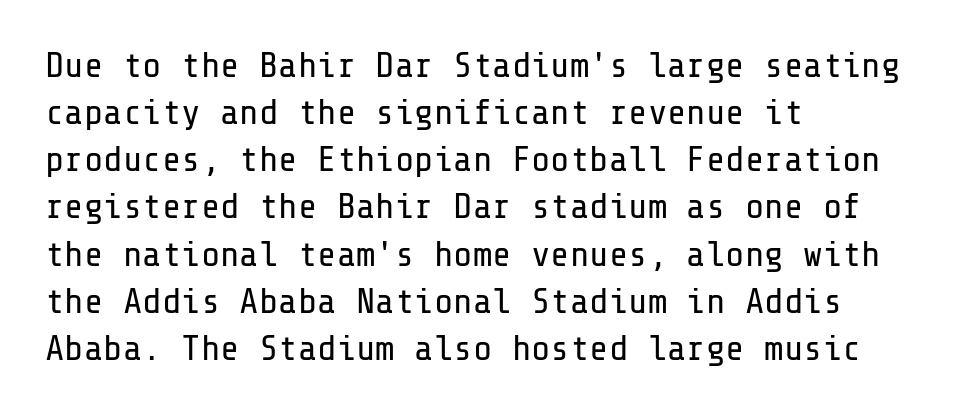
The image shows 36 px regular-weight sans-serif type, upright; set left-aligned, normal line spacing (1.31x), normal letter spacing, not underlined; low stroke contrast and a medium x-height.
